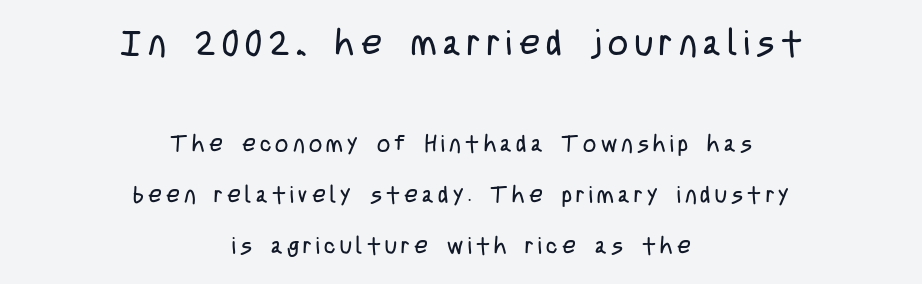
The characters display no serif detailing; their extremities are plain. This sample trades compactness for vertical openness between lines. The passage shown is not underscored anywhere. Layout note: lines centered. The composition opens big and finishes small. The face used here is proportionally spaced, like ordinary book or web type.
